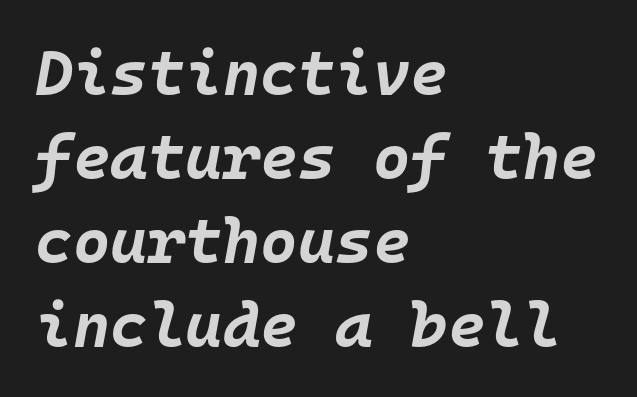
These lines are rendered in a fixed-pitch font. This block has exactly the height ordinary leading produces. The space beneath each line is pristine and unruled. Characters are canted at an angle relative to the baseline's perpendicular. Every row of glyphs begins at an identical x-position on the left. As a designer I'd log this as weight 700, bold.
